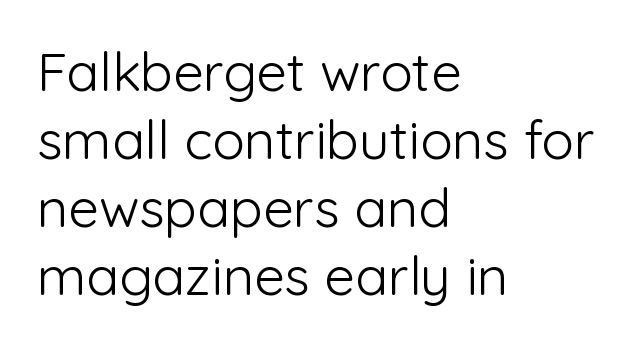
The image shows 54 px light sans-serif type, upright; set left-aligned, normal line spacing (1.26x), normal letter spacing, not underlined; low stroke contrast and a medium x-height.
